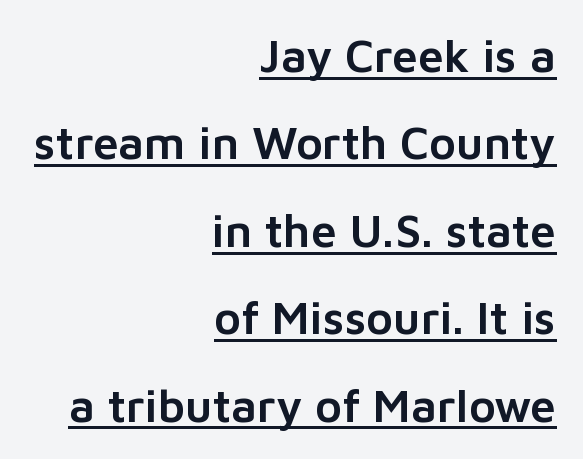
The letters advance in unequal steps, a hallmark of proportional type. The axis of the letterforms is exactly vertical. Leading: increased. In CSS terms this would be text-align: right. The typeface chosen for these lines omits serifs.
